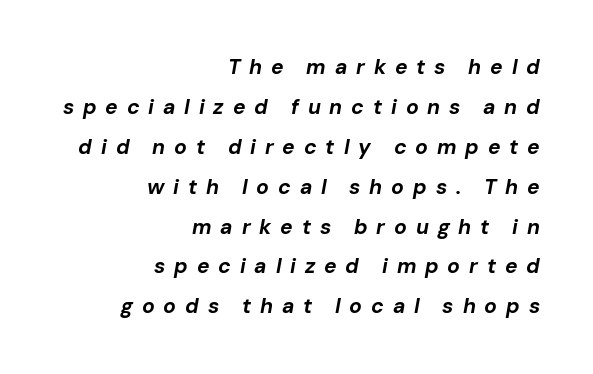
The paragraph has a hard right edge and a soft left edge. You could fit nearly another row in the gap between these rows. Look at the stroke-to-counter ratio: heavy, a bold. The glyphs look as if they've been sheared to an angle. Descender tails drop into unmarked territory.
